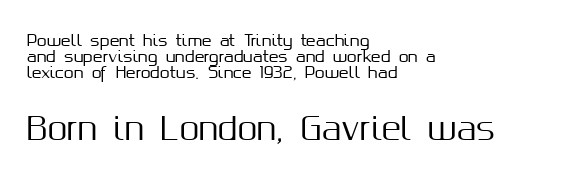
The image shows 32 px sans-serif type, upright; set left-aligned, tight line spacing (1.01x), normal letter spacing, not underlined; the second (bottom) block is 2.0x larger; medium stroke contrast and a medium x-height.
